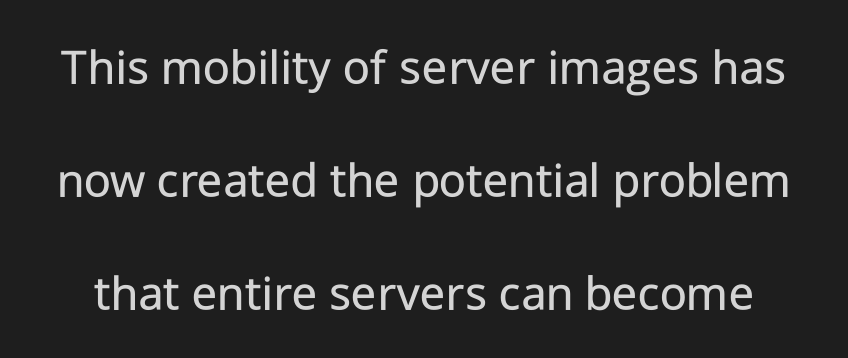
The image shows 52 px regular-weight sans-serif type, upright; set loose line spacing (2.17x), normal letter spacing, not underlined; low stroke contrast and a medium x-height.
